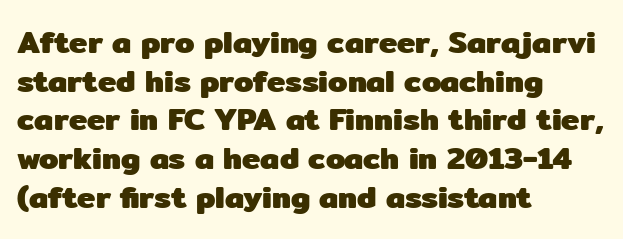
The image shows 31 px heavy sans-serif type, upright; set left-aligned, normal line spacing (1.25x), normal letter spacing, not underlined; low stroke contrast and a medium x-height.
